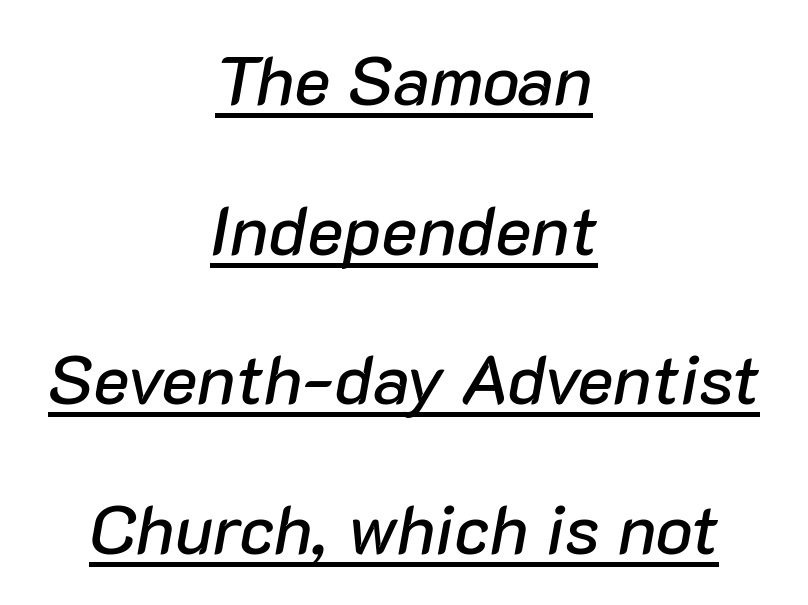
{"italic": "yes", "lean": "right", "slant_degrees": 10, "width": "normal", "stroke_contrast": "low", "x_height": "medium", "monospaced": "no", "underline": "yes", "align": "center", "line_spacing": "loose", "line_spacing_ratio": 2.17, "letter_spacing": "normal", "letter_spacing_em": 0.0, "glyph_px": 69}
